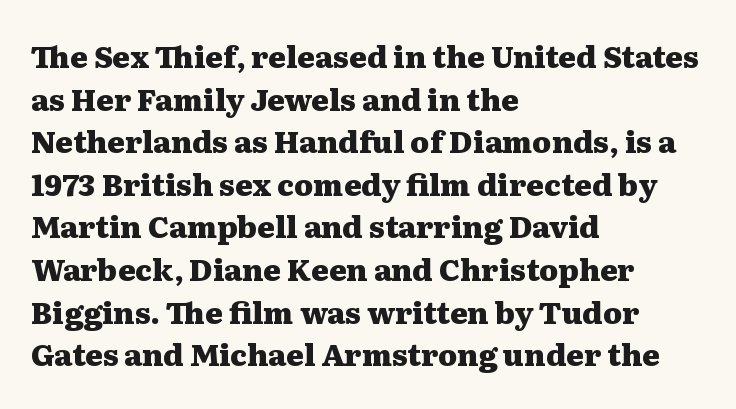
{"serif": "yes", "italic": "no", "bold": "yes", "weight": "heavy", "width": "wide", "stroke_contrast": "medium", "x_height": "medium", "monospaced": "no", "underline": "no", "align": "left", "line_spacing": "normal", "line_spacing_ratio": 1.42, "letter_spacing": "normal", "letter_spacing_em": 0.0, "glyph_px": 30}
